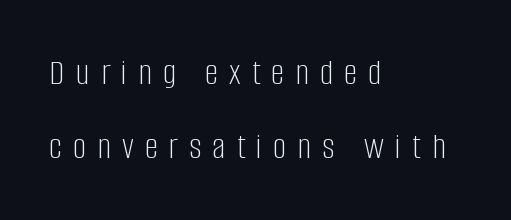
The image shows 38 px light, condensed sans-serif type, upright; set left-aligned, loose line spacing (1.95x), unusually wide letter spacing (+0.29 em), not underlined; low stroke contrast and a large x-height.
